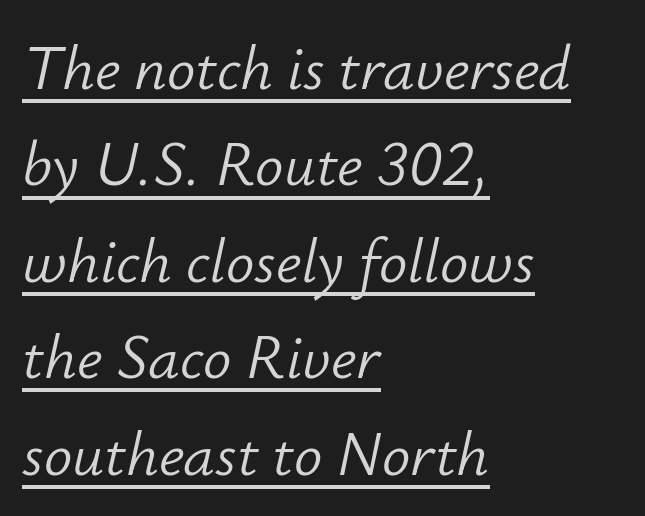
Q: Is the text bold? A: No.
Q: Is the text italic (slanted)? A: Yes, it leans right by about 12 degrees.
Q: Is the text underlined? A: Yes.
Q: How is the paragraph aligned? A: Left-aligned.
Q: Is the spacing between letters normal or unusually wide? A: Normal.
Q: Is the spacing between lines tight, normal or loose? A: Normal.
Q: Width (condensed, normal, or wide)? A: Normal.
Q: Stroke contrast? A: Low.
Q: x-height? A: Small.
Q: Monospaced? A: No.
